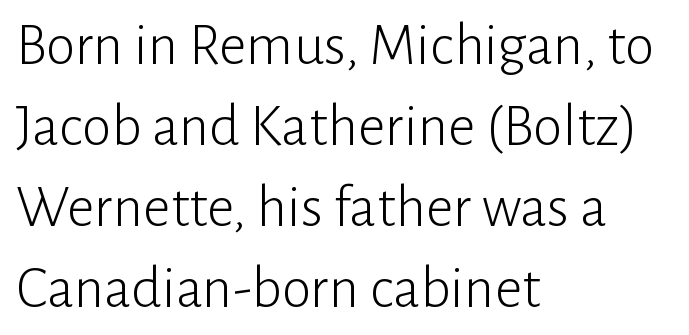
{"serif": "no", "italic": "no", "bold": "no", "weight": "light", "width": "normal", "stroke_contrast": "low", "x_height": "medium", "monospaced": "no", "underline": "no", "align": "left", "line_spacing": "normal", "line_spacing_ratio": 1.35, "letter_spacing": "normal", "letter_spacing_em": 0.0, "glyph_px": 60}
